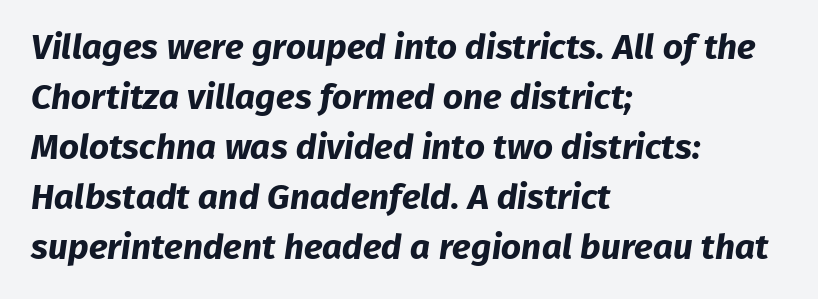
Note: no serifs on the glyphs. Horizontal alignment here is leftward, the default for most running prose. Look at the stroke-to-counter ratio: heavy, a bold. What's the leading like? Ordinary, nothing unusual. The strip under each line holds only bare page. Note the varied advance widths — an 'i' is clearly narrower than an 'm'.
